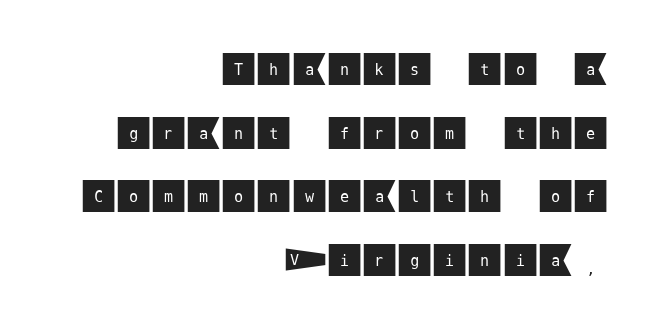
Ordinary non-slanted type is in use. This rendering leaves character spacing at its baseline value. The gap between lines stays unmarked. Regarding serifs, this sample does without them. Horizontally, the lines are justified to the trailing edge only.
